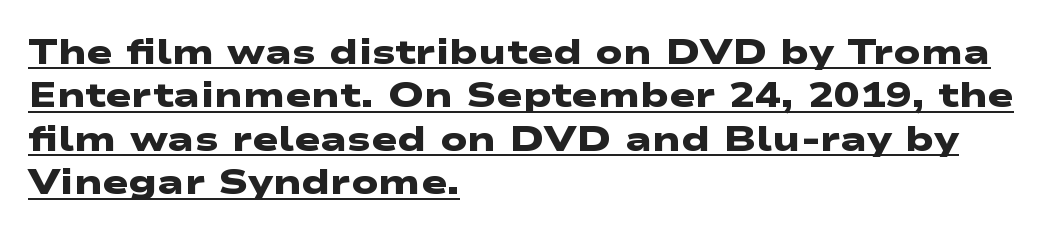
{"serif": "no", "bold": "yes", "weight": "heavy", "width": "wide", "stroke_contrast": "low", "x_height": "medium", "monospaced": "no", "underline": "yes", "align": "left", "line_spacing_ratio": 1.24, "letter_spacing": "normal", "letter_spacing_em": 0.0, "glyph_px": 35}
